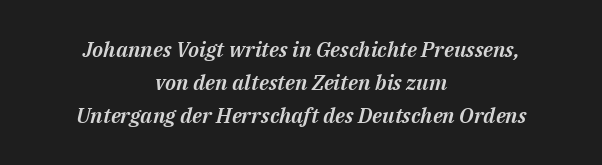
The image shows 21 px text type, italic (leaning right); set centered, normal line spacing (1.58x), normal letter spacing, not underlined.
